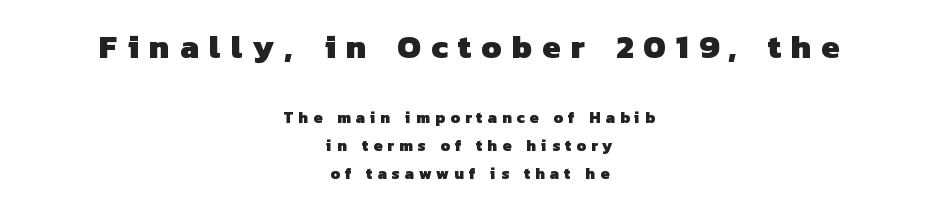
Set as a true bold cut, around the 700 mark. A typesetter would label this face a sans. This sample uses expanded letter spacing, leaving extra air between glyphs. Alignment: centered. Reading top to bottom, the characters get smaller at the block break.
